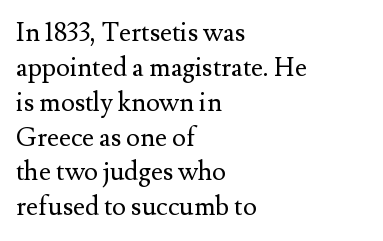
{"italic": "no", "bold": "no", "underline": "no", "align": "left", "line_spacing": "normal", "line_spacing_ratio": 1.34, "letter_spacing": "normal", "letter_spacing_em": 0.0, "glyph_px": 26}
